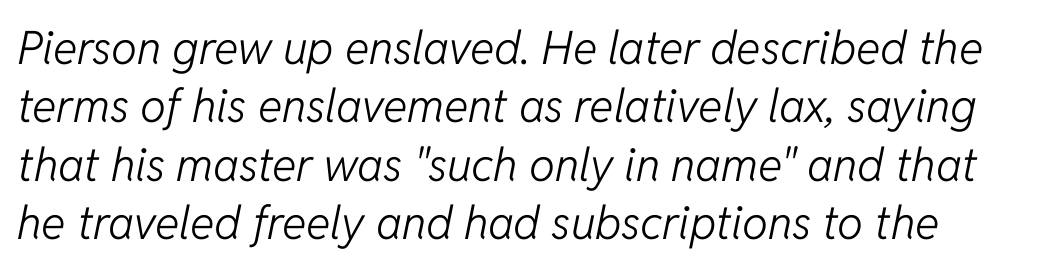
Q: Is the text bold? A: No.
Q: Is the text italic (slanted)? A: Yes, it leans right by about 11 degrees.
Q: Is the text underlined? A: No.
Q: Is the spacing between letters normal or unusually wide? A: Normal.
Q: Is the spacing between lines tight, normal or loose? A: Normal.
Q: Width (condensed, normal, or wide)? A: Normal.
Q: Stroke contrast? A: Low.
Q: x-height? A: Medium.
Q: Monospaced? A: No.
